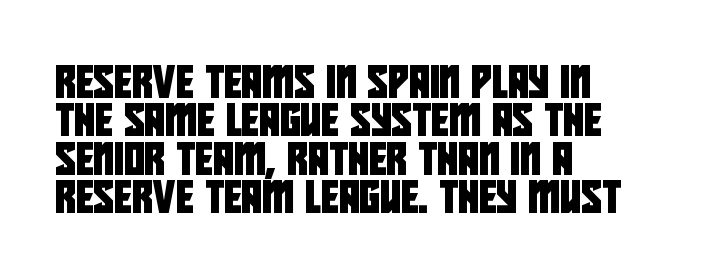
{"serif": "no", "width": "condensed", "stroke_contrast": "low", "x_height": "large", "monospaced": "no", "underline": "no", "align": "left", "line_spacing_ratio": 1.2, "letter_spacing": "normal", "letter_spacing_em": 0.0, "glyph_px": 32}
